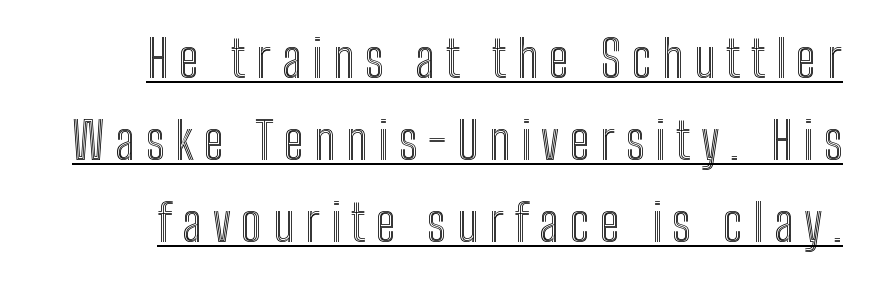
The image shows 51 px condensed type, upright; set normal line spacing (1.61x), unusually wide letter spacing (+0.21 em), underlined; a medium x-height.
